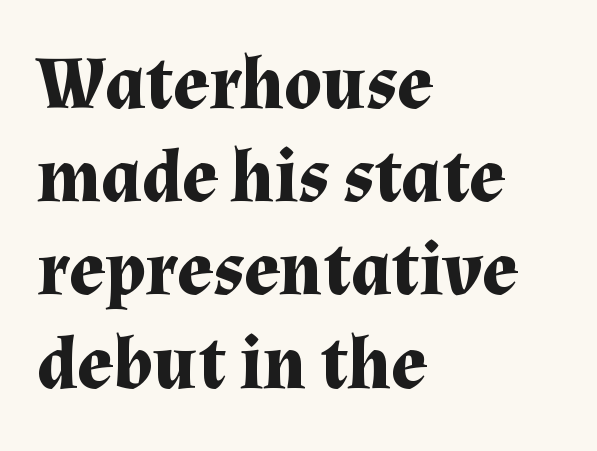
{"serif": "yes", "italic": "no", "bold": "yes", "weight": "bold", "width": "normal", "stroke_contrast": "medium", "x_height": "medium", "monospaced": "no", "underline": "no", "align": "left", "line_spacing": "normal", "line_spacing_ratio": 1.26, "letter_spacing": "normal", "letter_spacing_em": 0.0, "glyph_px": 74}
